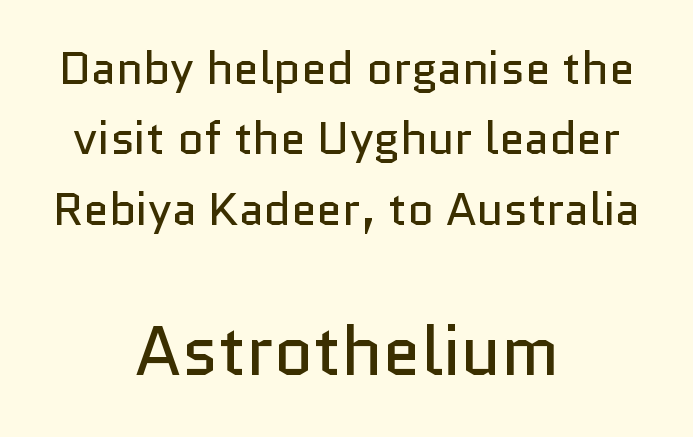
The specimen omits any rule beneath the text block's lines. The letters sit at their default tracking, neither squeezed nor spread. Character widths vary here, with narrow letters taking less room than wide ones. You can tell it's not italic because the verticals are truly vertical. Leading matches the norm, producing a regular column. Vertical stems look standard width or narrower in stroke.
